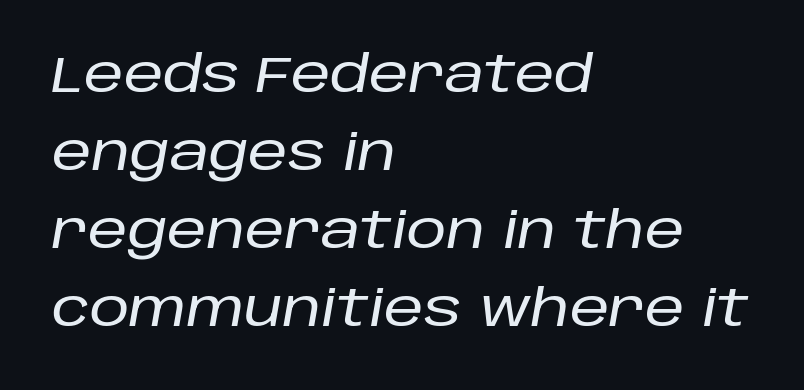
{"italic": "yes", "lean": "right", "slant_degrees": 10, "width": "normal", "stroke_contrast": "low", "x_height": "large", "monospaced": "no", "underline": "no", "align": "left", "line_spacing": "normal", "line_spacing_ratio": 1.56, "letter_spacing": "normal", "letter_spacing_em": 0.0, "glyph_px": 50}
